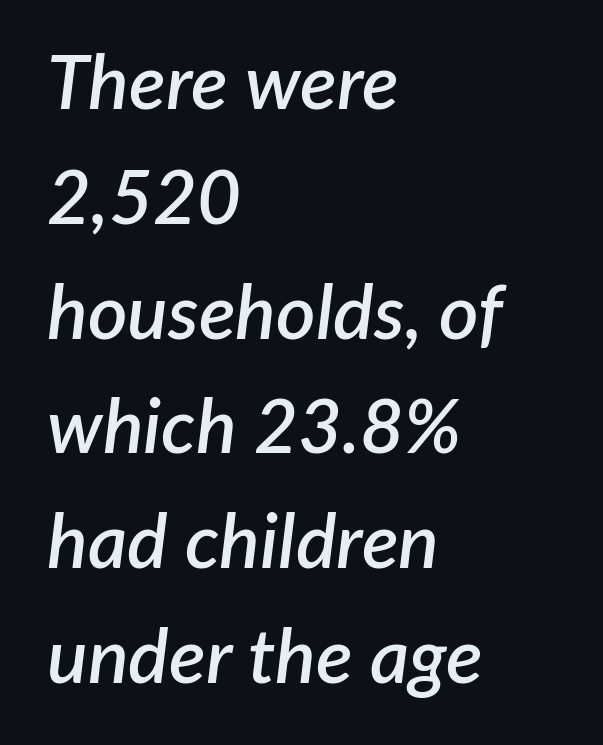
The image shows 76 px semibold type, italic (leaning right); set left-aligned, normal line spacing (1.51x), normal letter spacing, not underlined; low stroke contrast and a medium x-height.
